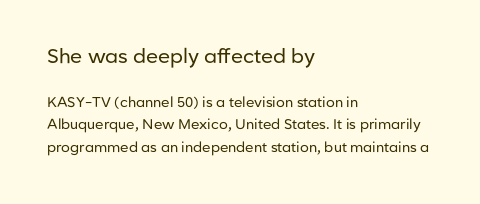
{"italic": "no", "bold": "no", "underline": "no", "align": "left", "line_spacing": "normal", "line_spacing_ratio": 1.63, "letter_spacing": "normal", "letter_spacing_em": 0.0, "larger_block": "first", "size_ratio": 1.43, "glyph_px": 20}
